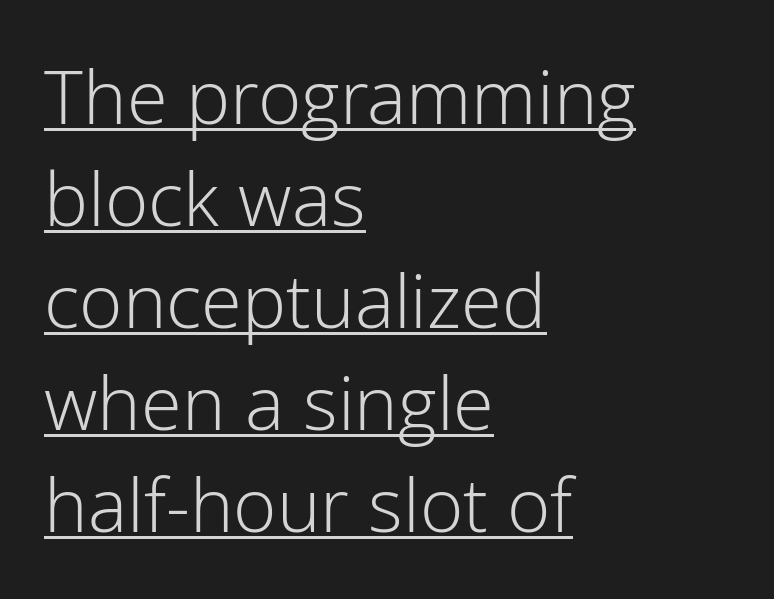
Q: Is the text bold? A: No.
Q: Is the text italic (slanted)? A: No, it is upright.
Q: Is the typeface a serif or a sans-serif typeface? A: Sans-serif.
Q: Is the text underlined? A: Yes.
Q: How is the paragraph aligned? A: Left-aligned.
Q: Is the spacing between letters normal or unusually wide? A: Normal.
Q: Is the spacing between lines tight, normal or loose? A: Normal.
Q: Width (condensed, normal, or wide)? A: Normal.
Q: Stroke contrast? A: Low.
Q: x-height? A: Medium.
Q: Monospaced? A: No.
